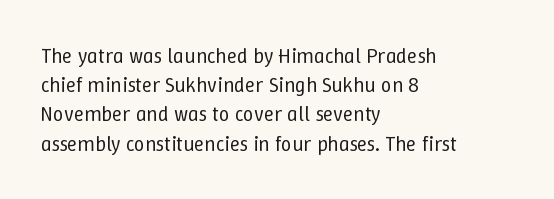
The image shows 21 px text type, upright; set left-aligned, normal line spacing (1.39x), normal letter spacing, not underlined.
